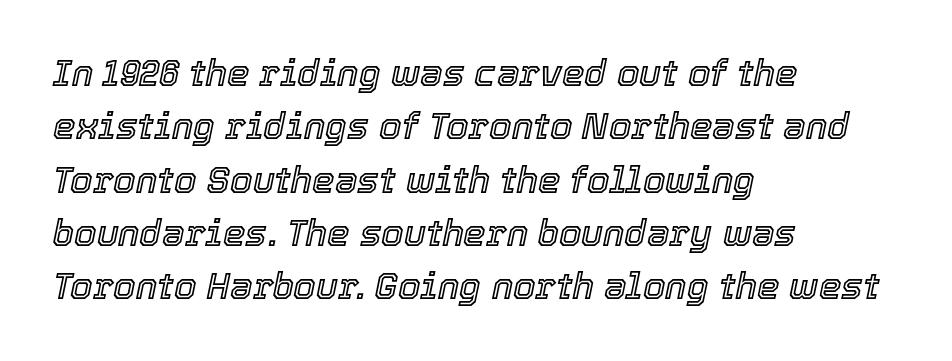
The image shows 36 px text type, italic (leaning right); set left-aligned, normal line spacing (1.48x), normal letter spacing, not underlined; a medium x-height.
